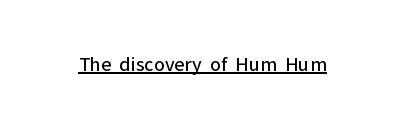
Q: Is the text bold? A: No.
Q: Is the text italic (slanted)? A: No, it is upright.
Q: Is the text underlined? A: Yes.
Q: Is the spacing between letters normal or unusually wide? A: Normal.
